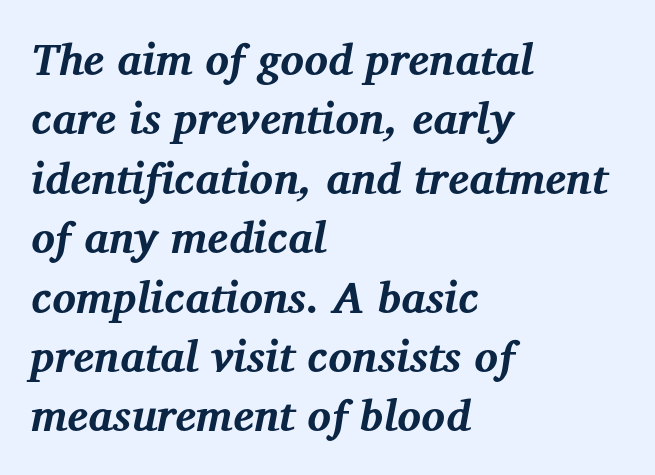
The image shows 44 px bold serif type, italic (leaning right); set left-aligned, normal line spacing (1.35x), normal letter spacing, not underlined; medium stroke contrast and a medium x-height.
